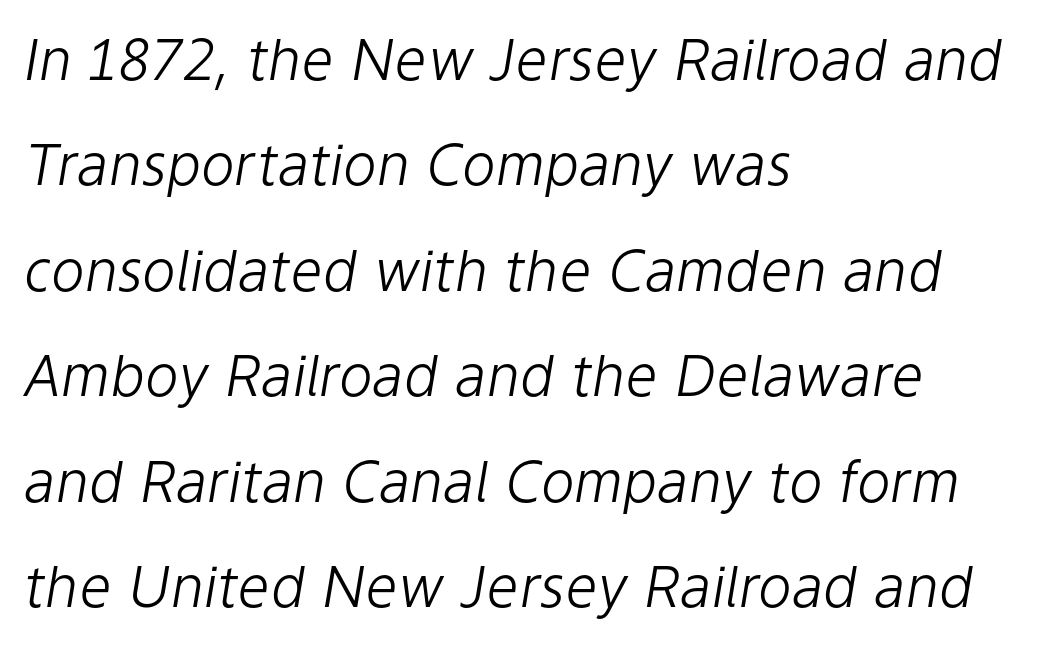
Q: Is the text bold? A: No.
Q: Is the text italic (slanted)? A: Yes, it leans right by about 9 degrees.
Q: Is the text underlined? A: No.
Q: How is the paragraph aligned? A: Left-aligned.
Q: Is the spacing between letters normal or unusually wide? A: Normal.
Q: Width (condensed, normal, or wide)? A: Normal.
Q: Stroke contrast? A: Low.
Q: x-height? A: Medium.
Q: Monospaced? A: No.
